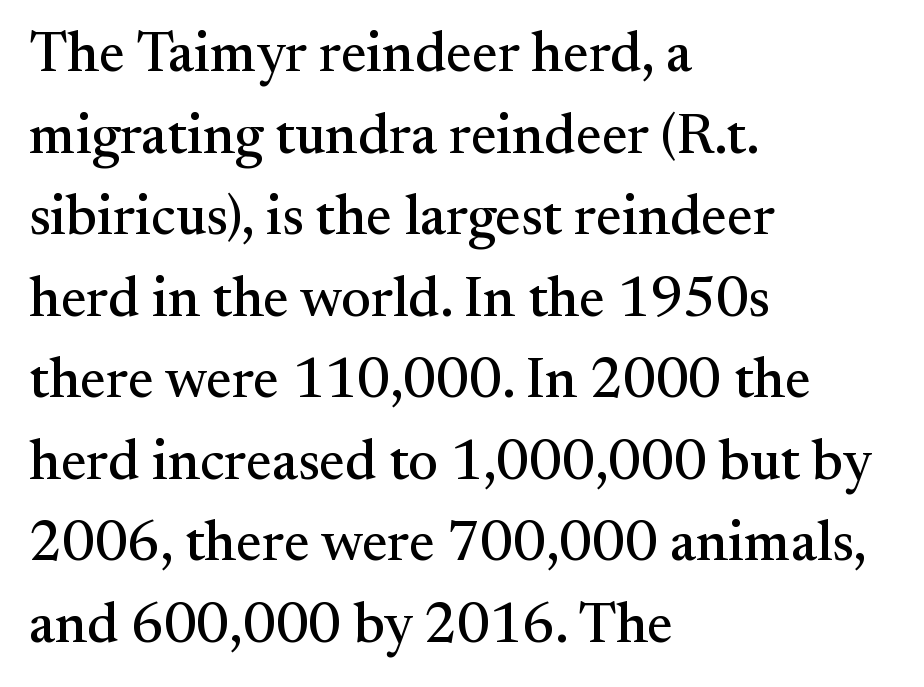
Q: Is the text italic (slanted)? A: No, it is upright.
Q: Is the typeface a serif or a sans-serif typeface? A: Serif.
Q: Is the text underlined? A: No.
Q: How is the paragraph aligned? A: Left-aligned.
Q: Is the spacing between letters normal or unusually wide? A: Normal.
Q: Is the spacing between lines tight, normal or loose? A: Normal.
Q: Width (condensed, normal, or wide)? A: Normal.
Q: Stroke contrast? A: Medium.
Q: x-height? A: Small.
Q: Monospaced? A: No.
